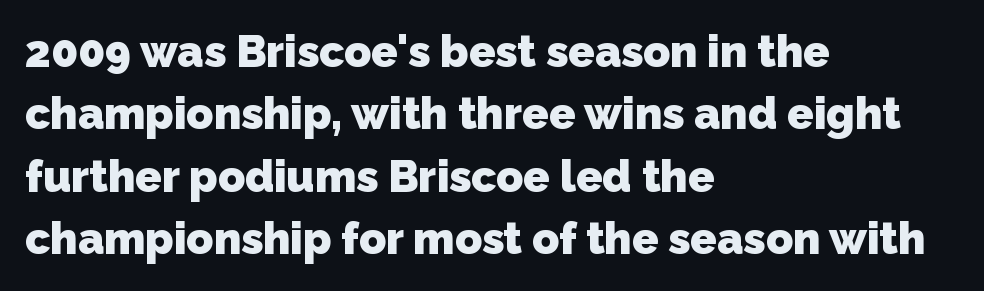
The image shows 44 px heavy sans-serif type; set left-aligned, normal line spacing (1.42x), normal letter spacing, not underlined; low stroke contrast and a medium x-height.
